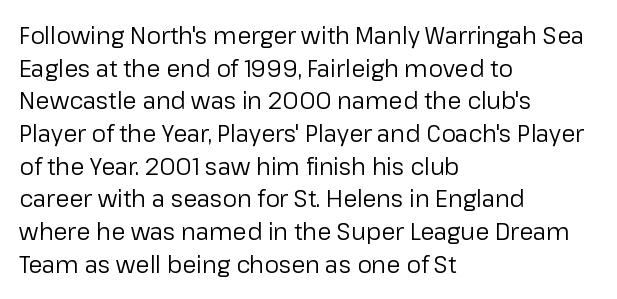
The image shows 23 px text type, upright; set left-aligned, normal line spacing (1.42x), normal letter spacing, not underlined.
